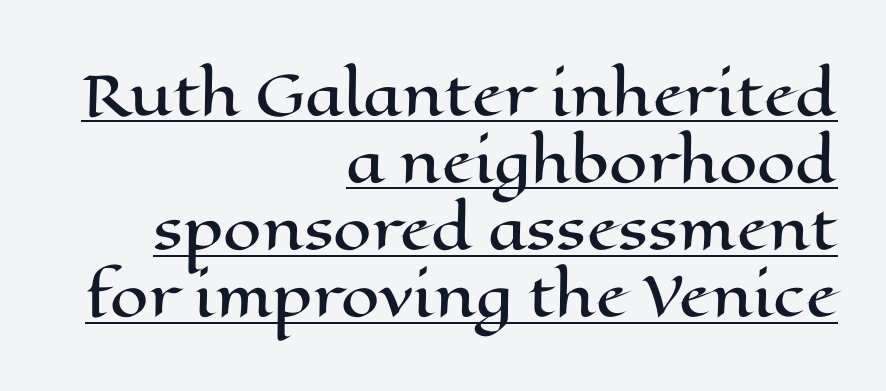
Note the varied advance widths — an 'i' is clearly narrower than an 'm'. Upright lettering throughout. Each line of the rendering has a horizontal stroke beneath the glyphs. Leftover space on each line is placed entirely before the opening word. Each word holds together tightly as a unit, with standard inter-letter gaps.
